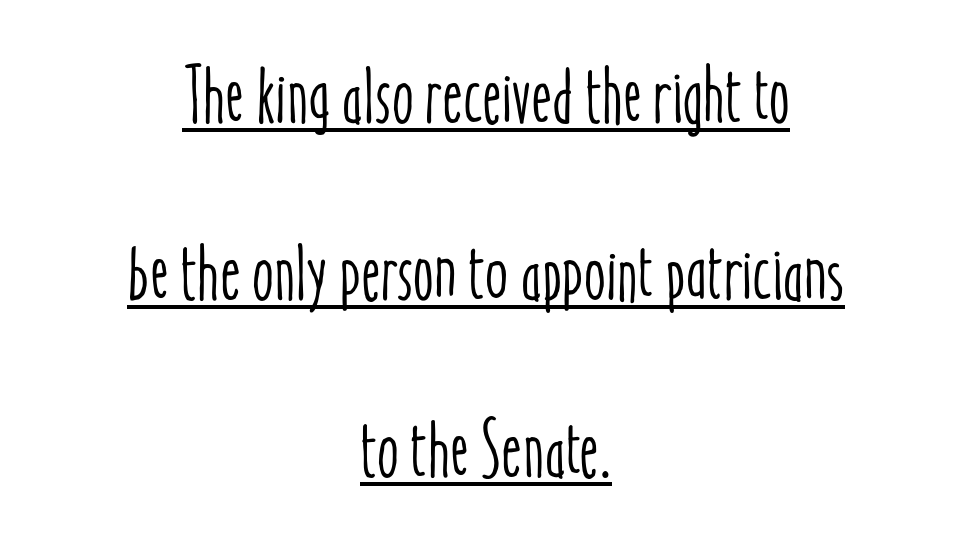
Both edges are ragged and mirror each other, which tells us the setting is centered. Beneath each row of characters lies a ruled line. The passage shown has conventional tracking throughout. The face used here is proportionally spaced, like ordinary book or web type. The typography opts for an upright posture over an oblique one.
